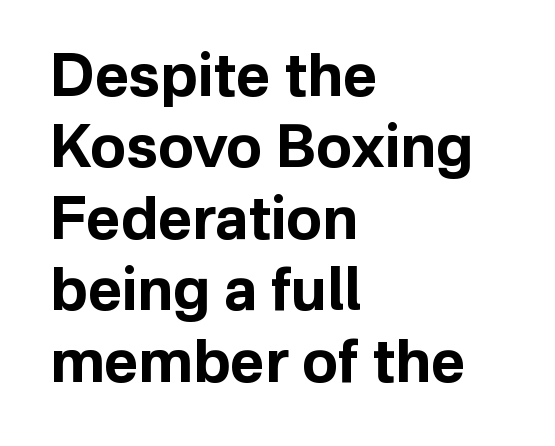
The image shows 59 px bold sans-serif type, upright; set left-aligned, line spacing 1.21x, normal letter spacing, not underlined; low stroke contrast and a medium x-height.
